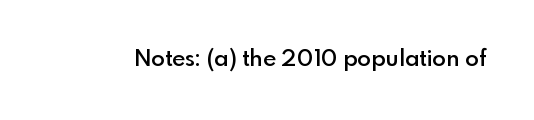
{"italic": "no", "bold": "semi", "underline": "no", "letter_spacing": "normal", "letter_spacing_em": 0.0, "glyph_px": 23}
